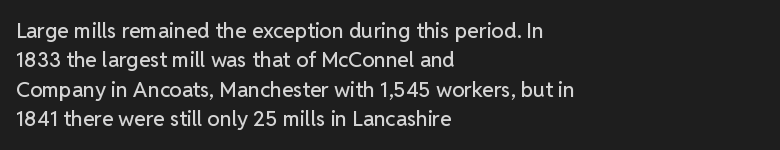
The image shows 21 px text type, upright; set left-aligned, normal line spacing (1.4x), normal letter spacing, not underlined.
